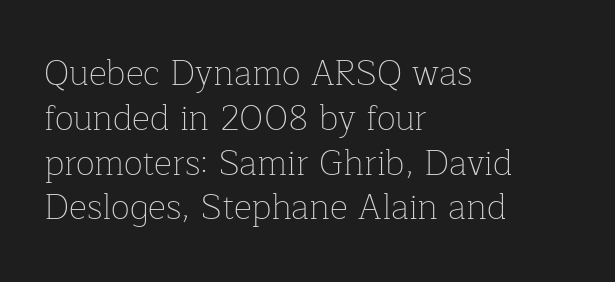
Q: Is the text bold? A: No.
Q: Is the text italic (slanted)? A: No, it is upright.
Q: Is the typeface a serif or a sans-serif typeface? A: Serif.
Q: Is the text underlined? A: No.
Q: How is the paragraph aligned? A: Left-aligned.
Q: Is the spacing between letters normal or unusually wide? A: Normal.
Q: Is the spacing between lines tight, normal or loose? A: Normal.
Q: Width (condensed, normal, or wide)? A: Normal.
Q: Stroke contrast? A: Low.
Q: x-height? A: Medium.
Q: Monospaced? A: No.
